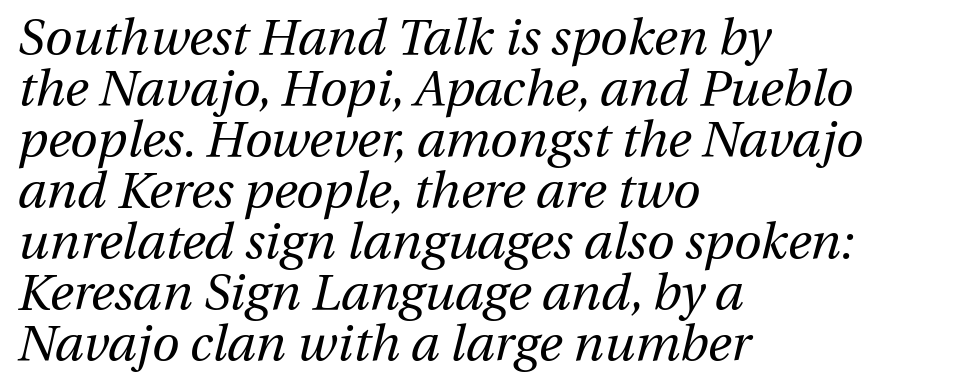
The leading is snug, giving the passage a crowded texture. Does the lettering tilt? It does — this is italic. Nothing unusual about the tracking: characters are spaced as the font intends. Lines of text with bare space underneath. Each stroke keeps to a modest, everyday thickness or less. A typesetter would call this proportional, since set widths differ per character.
